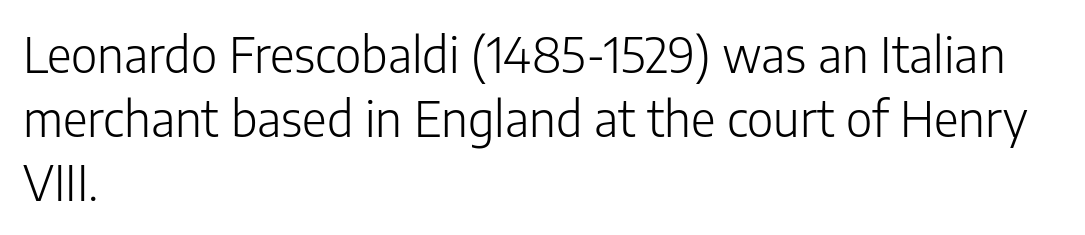
Left-aligned paragraph, ragged on the right. Nope, not italic — everything's standing straight. Clear beneath every line of the passage. The cut favours lightness, reaching ordinary text weight at its darkest. Serifs: no, the terminals of the letterforms are clean.
